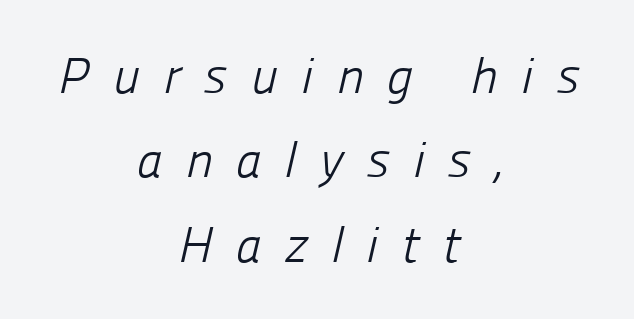
Every row of glyphs is offset so its center matches the block's center. Clear beneath every line of the passage. Does the leading feel generous? No, just average. You can tell from the bare stems that sans-serif type was used. Proportional: the letters do not fall into vertical columns. Is the stroke heavy? The answer is a plain regular-or-lighter.
